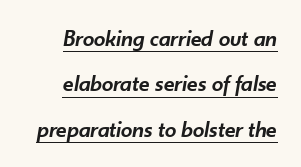
A semibold gives these letters moderate extra thickness, short of bold. Notice the wide empty band between every row — that's loose leading. Is the type slanted? Yes — the strokes lean at a clear angle. There is no visible air inserted between adjacent glyphs. The setting favours the right margin, as signatures and pull-quotes sometimes do. Is there an underline? Yes — a line sits under the letters.
